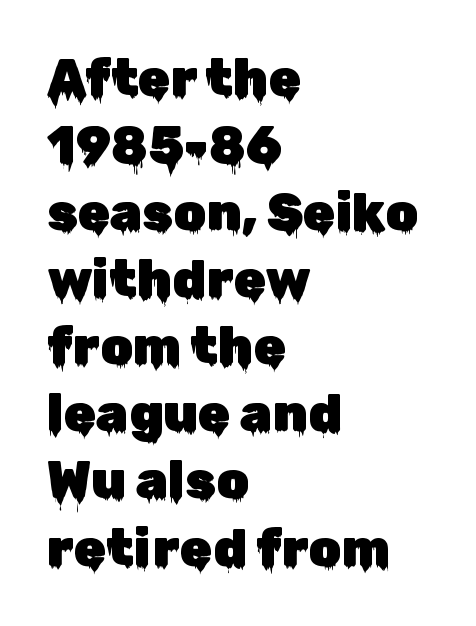
The zone under the glyphs is completely vacant. Is the letter spacing exaggerated? No — it looks like the ordinary default. Are there feet on the stems? There aren't — it's a sans. All the whitespace from short lines collects on the right. The space between consecutive lines is moderate. Upright lettering throughout.
